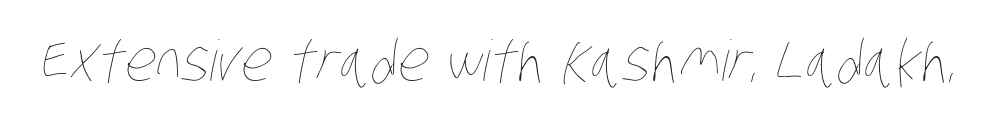
The image shows 56 px thin, condensed type; set normal letter spacing, not underlined; low stroke contrast and a large x-height.
